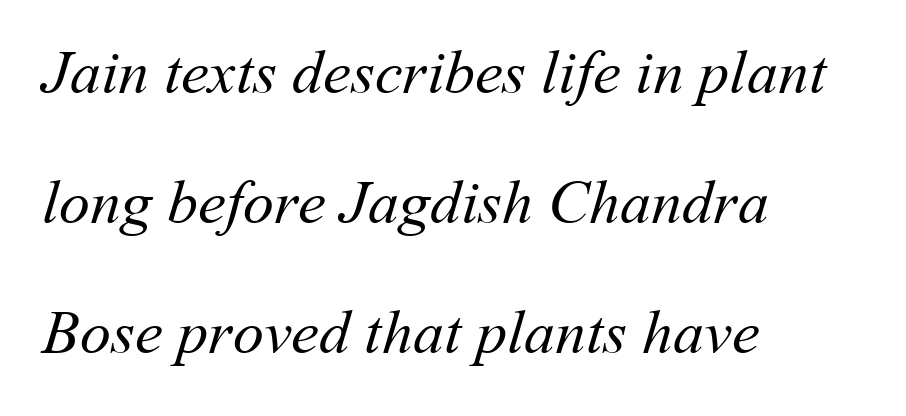
The image shows 62 px regular-weight type; set left-aligned, loose line spacing (2.1x), normal letter spacing, not underlined; medium stroke contrast and a medium x-height.
